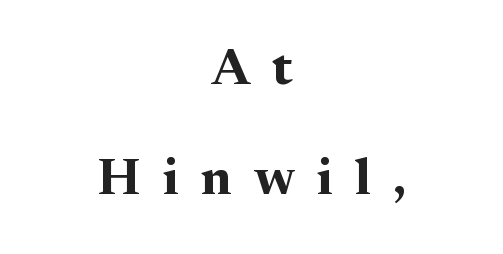
The image shows 51 px bold serif type, upright; set centered, loose line spacing (2.15x), unusually wide letter spacing (+0.44 em), not underlined; medium stroke contrast and a medium x-height.
